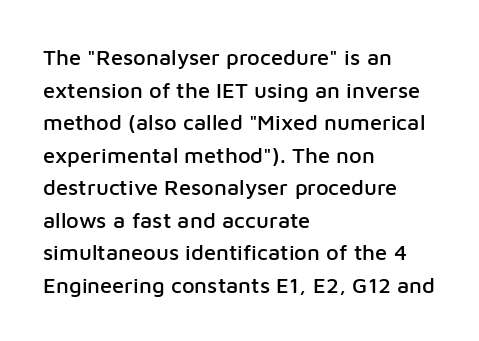
The string is rendered with underlining switched off. Successive baselines arrive at the customary interval. The paragraph shown leans on its left margin. Do the letters lean? They stand straight. The passage shown has conventional tracking throughout.
